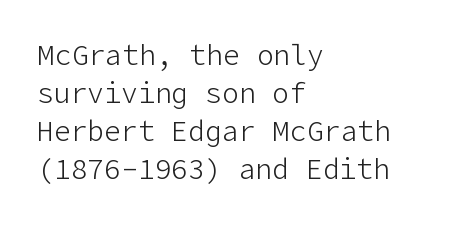
The image shows 28 px light sans-serif type, upright; set left-aligned, normal line spacing (1.36x), normal letter spacing, not underlined; low stroke contrast and a medium x-height.
